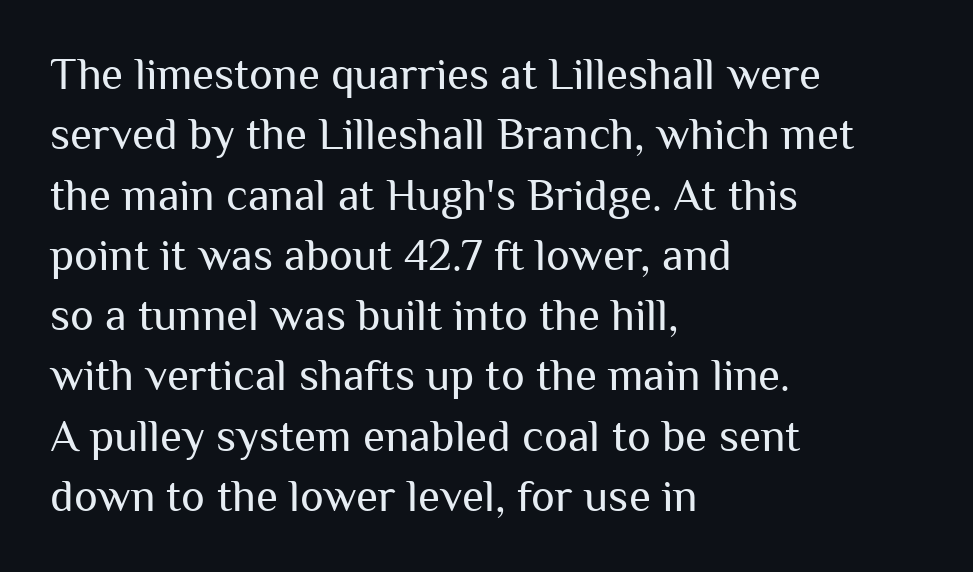
A typesetter would call this zero additional tracking. A classic flush-left, rag-right setting is used for this passage. Proportional: the letters do not fall into vertical columns. Font category for this specimen: sans-serif. The typeface has the unassuming heft of standard copy or less.
